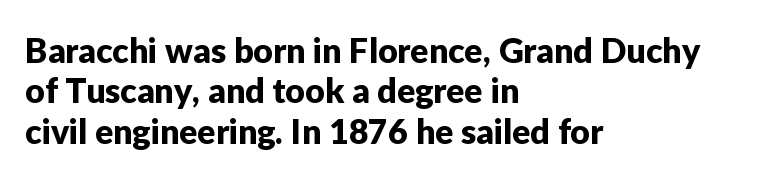
Q: Is the text italic (slanted)? A: No, it is upright.
Q: Is the typeface a serif or a sans-serif typeface? A: Sans-serif.
Q: Is the text underlined? A: No.
Q: How is the paragraph aligned? A: Left-aligned.
Q: Is the spacing between letters normal or unusually wide? A: Normal.
Q: Width (condensed, normal, or wide)? A: Normal.
Q: Stroke contrast? A: Low.
Q: x-height? A: Medium.
Q: Monospaced? A: No.
